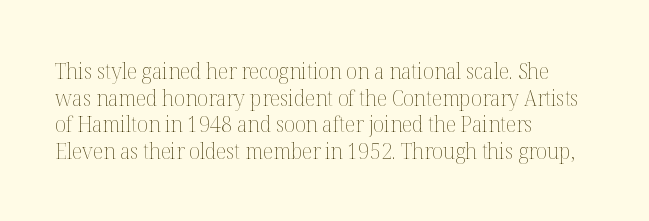
The face used here is rendered with its standard letterfit. The rag falls on the right side of this text block. The typeface has the unassuming heft of standard copy or less. Italic: no, the glyphs are upright roman.
